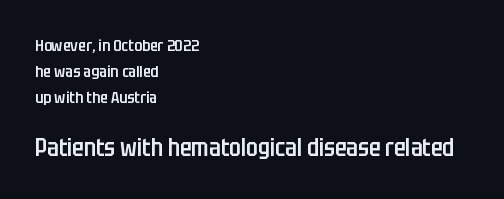
The image shows 24 px text type, upright; set left-aligned, normal line spacing (1.62x), normal letter spacing, not underlined; the second (bottom) block is 1.5x larger.
